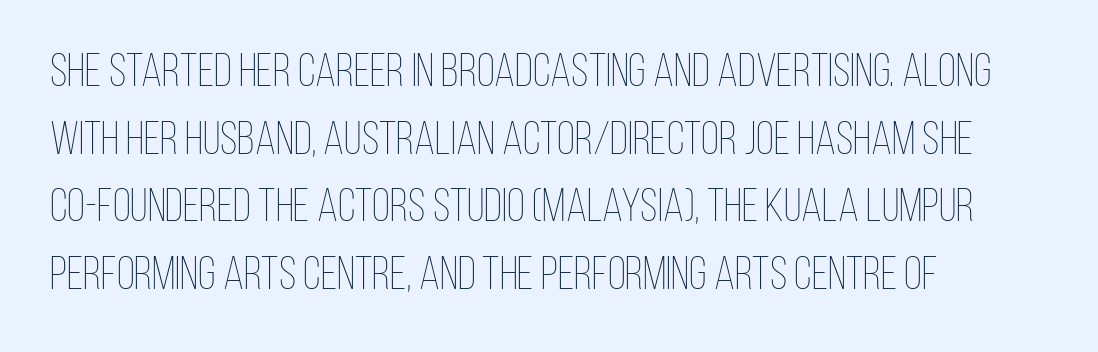
{"italic": "no", "bold": "no", "weight": "thin", "width": "condensed", "stroke_contrast": "low", "x_height": "large", "monospaced": "no", "underline": "no", "align": "left", "line_spacing": "normal", "line_spacing_ratio": 1.44, "letter_spacing": "normal", "letter_spacing_em": 0.0, "glyph_px": 47}
